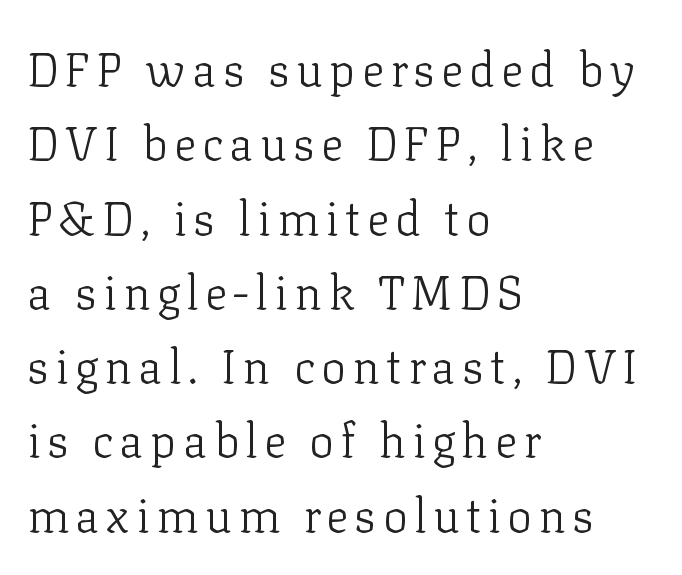
{"serif": "yes", "italic": "no", "bold": "no", "weight": "light", "width": "normal", "stroke_contrast": "low", "x_height": "medium", "monospaced": "no", "underline": "no", "align": "left", "line_spacing": "normal", "line_spacing_ratio": 1.58, "glyph_px": 47}
